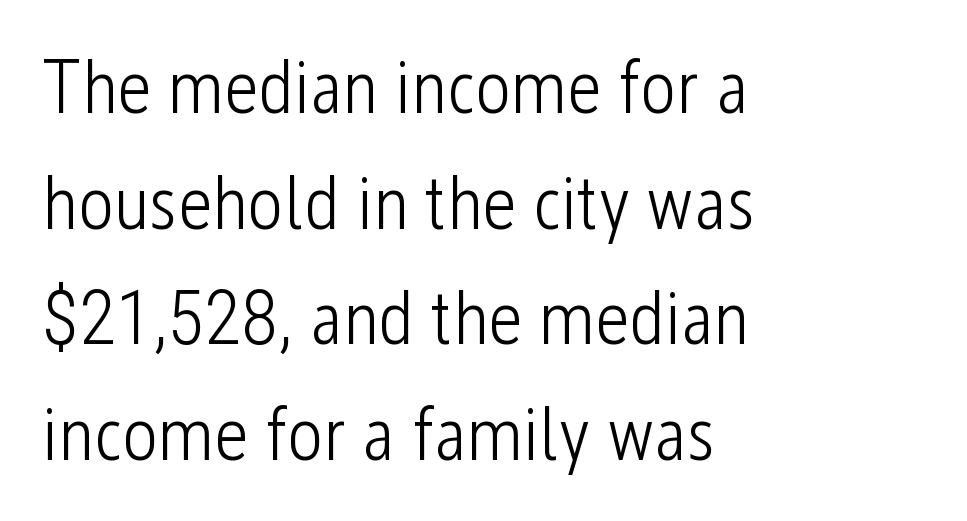
{"serif": "no", "italic": "no", "bold": "no", "weight": "light", "width": "condensed", "stroke_contrast": "low", "x_height": "medium", "monospaced": "no", "underline": "no", "align": "left", "line_spacing": "normal", "line_spacing_ratio": 1.52, "letter_spacing": "normal", "letter_spacing_em": 0.0, "glyph_px": 76}
